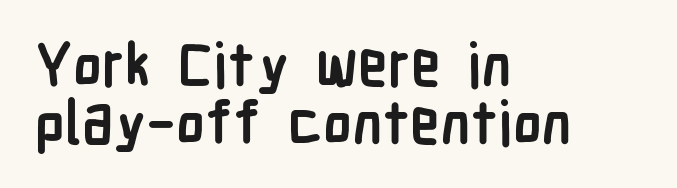
{"serif": "no", "italic": "no", "bold": "yes", "weight": "semibold", "width": "condensed", "stroke_contrast": "low", "x_height": "medium", "monospaced": "no", "underline": "no", "align": "left", "line_spacing": "tight", "line_spacing_ratio": 0.96, "letter_spacing": "normal", "letter_spacing_em": 0.0, "glyph_px": 60}
